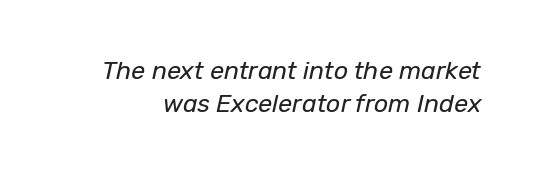
The baseline area is clear. These glyphs show unthickened strokes, regular width or finer. The rendering keeps characters at their native spacing. Quick note: italic. This sample keeps an unexceptional amount of space between lines.
